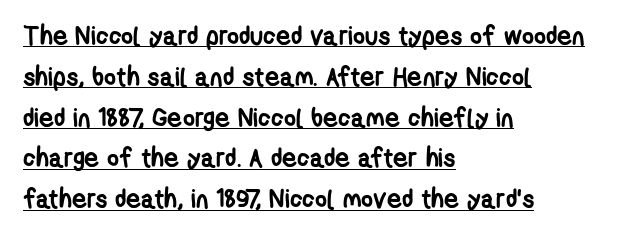
{"bold": "yes", "underline": "yes", "align": "left", "line_spacing": "normal", "line_spacing_ratio": 1.57, "letter_spacing": "normal", "letter_spacing_em": 0.0, "glyph_px": 26}
